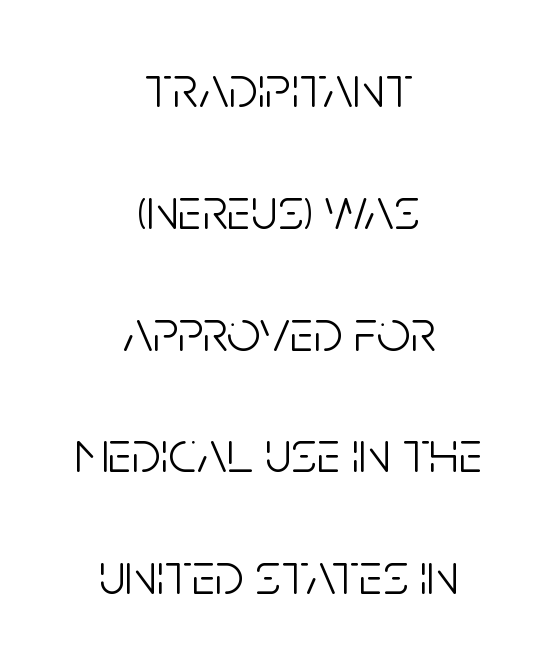
Q: Is the text bold? A: No.
Q: Is the text italic (slanted)? A: No, it is upright.
Q: Is the typeface a serif or a sans-serif typeface? A: Sans-serif.
Q: Is the text underlined? A: No.
Q: How is the paragraph aligned? A: Centered.
Q: Is the spacing between letters normal or unusually wide? A: Normal.
Q: Is the spacing between lines tight, normal or loose? A: Loose.
Q: Width (condensed, normal, or wide)? A: Condensed.
Q: Stroke contrast? A: Low.
Q: x-height? A: Large.
Q: Monospaced? A: No.
